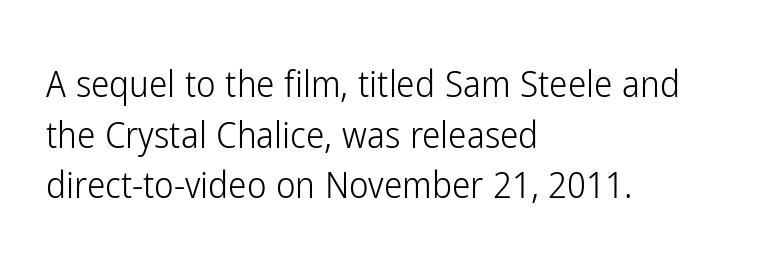
Q: Is the text bold? A: No.
Q: Is the text italic (slanted)? A: No, it is upright.
Q: Is the typeface a serif or a sans-serif typeface? A: Sans-serif.
Q: Is the text underlined? A: No.
Q: How is the paragraph aligned? A: Left-aligned.
Q: Is the spacing between letters normal or unusually wide? A: Normal.
Q: Is the spacing between lines tight, normal or loose? A: Normal.
Q: Width (condensed, normal, or wide)? A: Condensed.
Q: Stroke contrast? A: Low.
Q: x-height? A: Medium.
Q: Monospaced? A: No.
